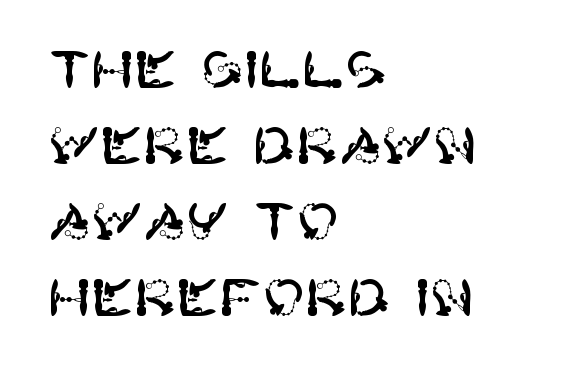
The image shows 51 px sans-serif type, upright; set left-aligned, normal line spacing (1.49x), normal letter spacing, not underlined; high stroke contrast and a large x-height.
